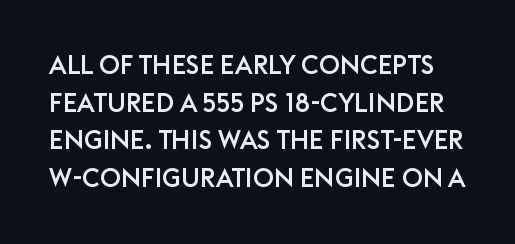
The passage shown has conventional tracking throughout. The leading is moderate, giving the passage an even texture. Upright lettering throughout. Nobody drew a line under any word here.
